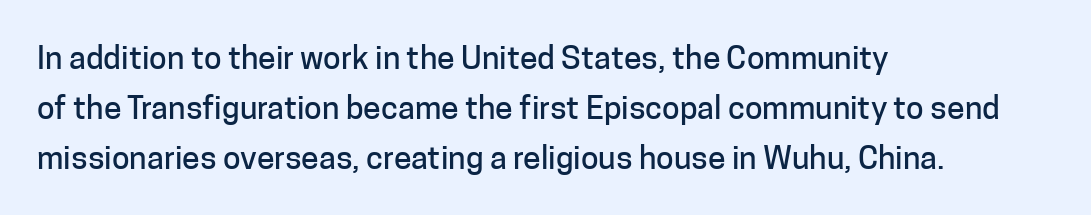
Do the characters align in a grid? No, the font is proportional. Style check: upright. You can tell from the bare stems that sans-serif type was used. This sample is left-justified, so line endings fall wherever the words run out. The gaps between neighbouring characters are ordinary and unremarkable. Interline gaps are of average width in this sample.
